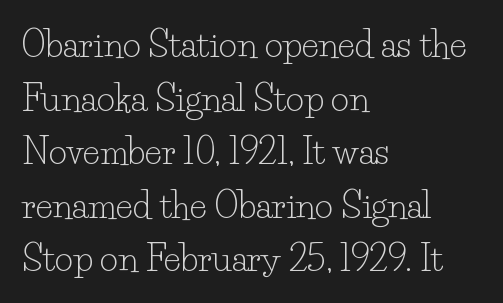
The image shows 35 px light serif type, upright; set left-aligned, normal line spacing (1.53x), normal letter spacing, not underlined; low stroke contrast and a small x-height.
